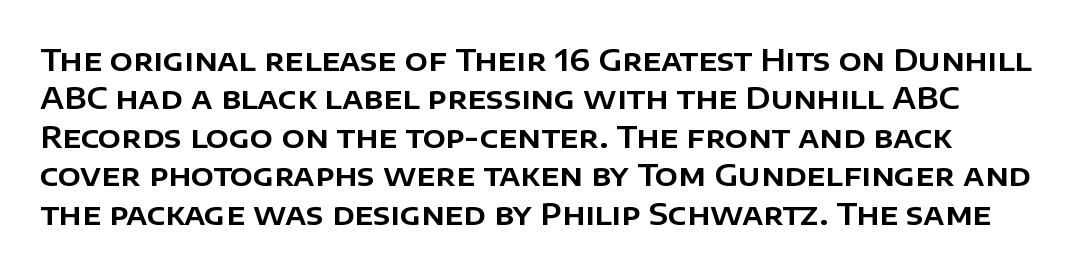
{"serif": "no", "italic": "no", "width": "normal", "stroke_contrast": "low", "x_height": "large", "monospaced": "no", "underline": "no", "line_spacing": "normal", "line_spacing_ratio": 1.28, "letter_spacing": "normal", "letter_spacing_em": 0.0, "glyph_px": 30}
